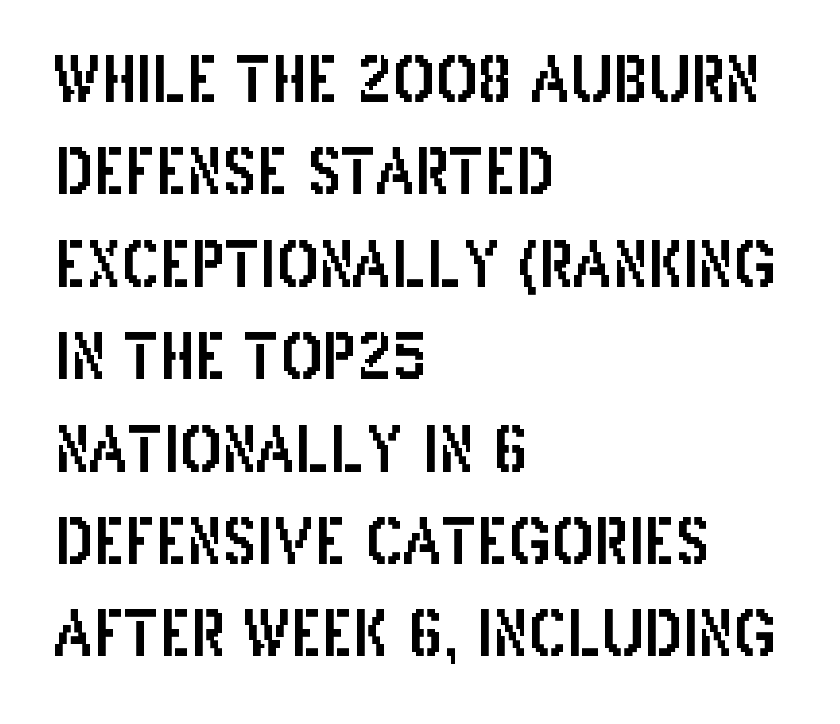
{"serif": "no", "italic": "no", "width": "condensed", "stroke_contrast": "low", "x_height": "large", "monospaced": "no", "underline": "no", "align": "left", "line_spacing": "normal", "line_spacing_ratio": 1.49, "letter_spacing": "normal", "letter_spacing_em": 0.0, "glyph_px": 62}
